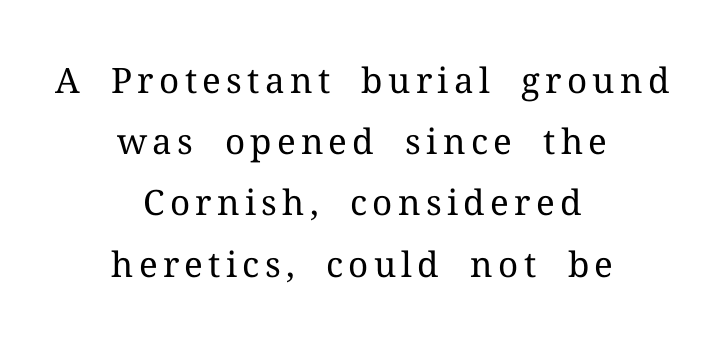
Q: Is the text bold? A: No.
Q: Is the text italic (slanted)? A: No, it is upright.
Q: Is the typeface a serif or a sans-serif typeface? A: Serif.
Q: Is the text underlined? A: No.
Q: How is the paragraph aligned? A: Centered.
Q: Width (condensed, normal, or wide)? A: Normal.
Q: Stroke contrast? A: Medium.
Q: x-height? A: Medium.
Q: Monospaced? A: No.
